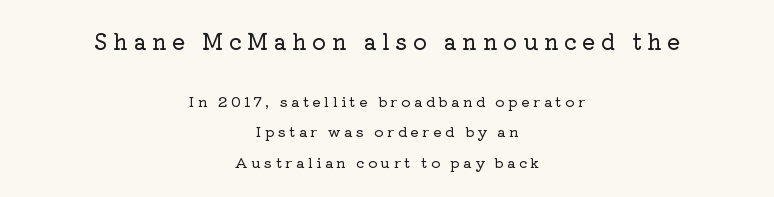
The strip under each line holds only bare page. Where is the straight margin? There isn't one; the lines are centered. The composition opens big and finishes small. No italicization has been applied; the sample stays upright.
